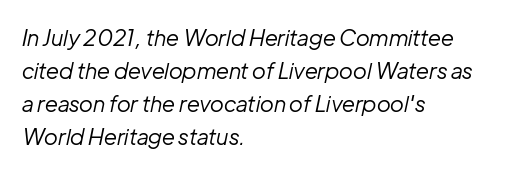
Q: Is the text bold? A: No.
Q: Is the text italic (slanted)? A: Yes, it leans right by about 12 degrees.
Q: Is the text underlined? A: No.
Q: How is the paragraph aligned? A: Left-aligned.
Q: Is the spacing between letters normal or unusually wide? A: Normal.
Q: Is the spacing between lines tight, normal or loose? A: Normal.
